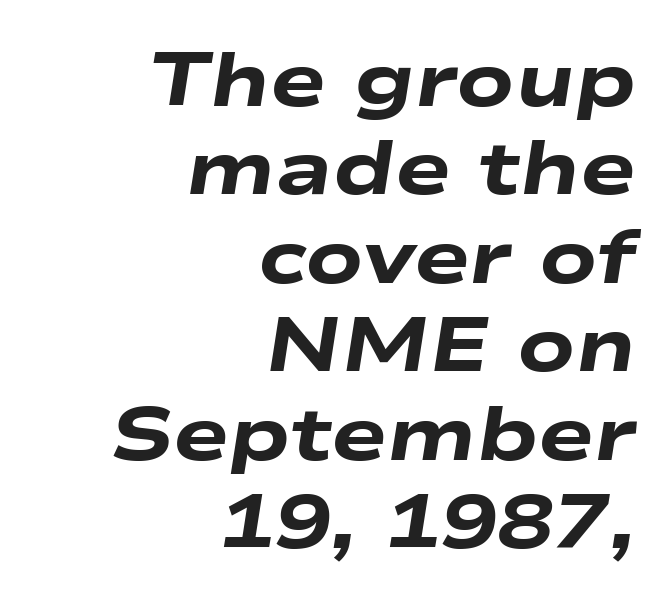
Spacing verdict: proportional, widths tailored to each character. Horizontal alignment here is rightward, an uncommon choice for prose. Rendered with sloped, italic letterforms. Strong, thick strokes mark this as bold type. Unmarked baselines from the first word to the last. The type is set solid horizontally, with unmodified tracking.
